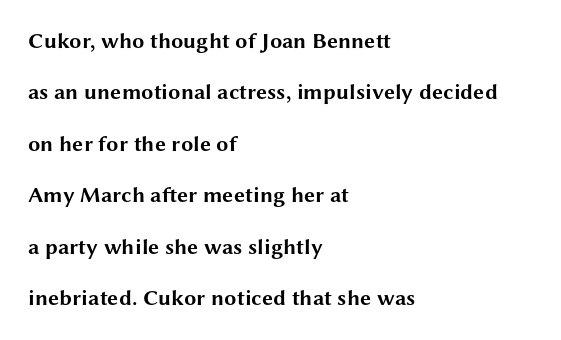
Q: Is the text bold? A: Yes.
Q: Is the text italic (slanted)? A: No, it is upright.
Q: Is the text underlined? A: No.
Q: How is the paragraph aligned? A: Left-aligned.
Q: Is the spacing between letters normal or unusually wide? A: Normal.
Q: Is the spacing between lines tight, normal or loose? A: Loose.
